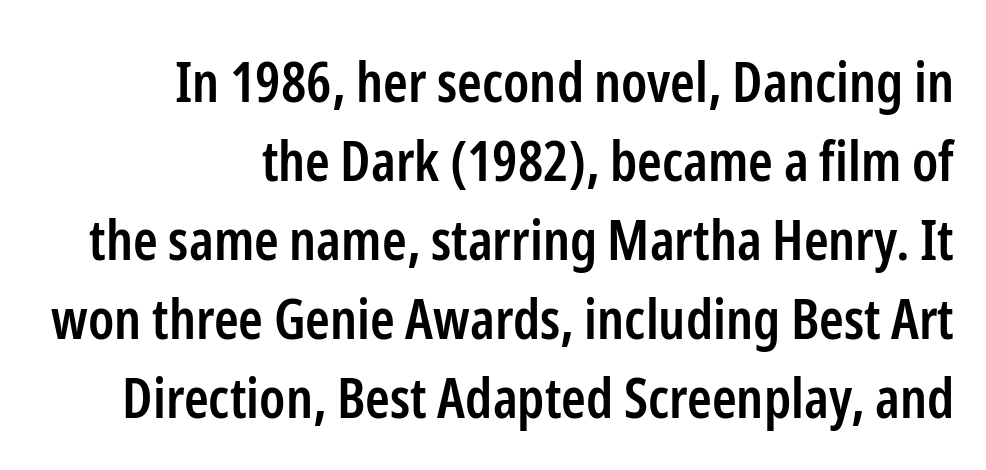
{"serif": "no", "italic": "no", "bold": "semi", "weight": "semibold", "width": "condensed", "stroke_contrast": "low", "x_height": "medium", "monospaced": "no", "underline": "no", "align": "right", "line_spacing": "normal", "line_spacing_ratio": 1.41, "letter_spacing": "normal", "letter_spacing_em": 0.0, "glyph_px": 56}
